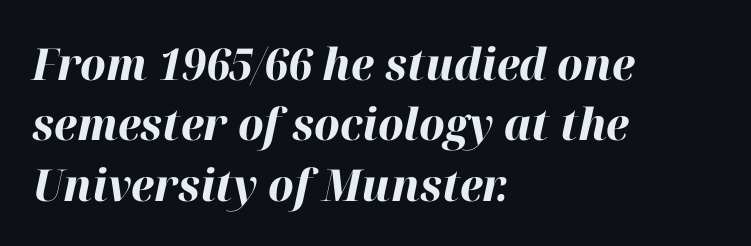
The image shows 44 px bold type, italic (leaning right); set left-aligned, normal line spacing (1.37x), normal letter spacing, not underlined; high stroke contrast and a medium x-height.
